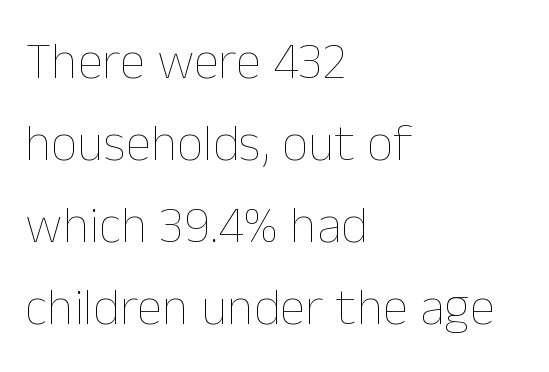
The image shows 52 px thin type, upright; set left-aligned, normal line spacing (1.58x), normal letter spacing, not underlined; low stroke contrast and a medium x-height.
